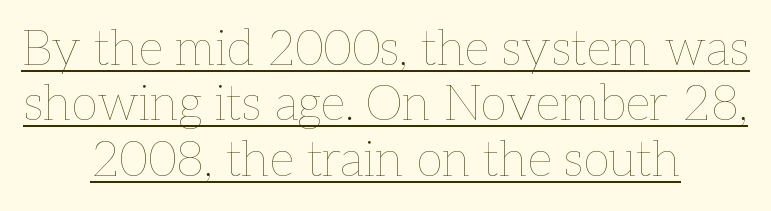
Leading: reduced. Here the designer chose a conventional face with non-uniform glyph widths. The font sits on the lighter half of the weight spectrum, regular included. Is there an underline? Yes — a line sits under the letters. Horizontal alignment here is central, giving a formal, balanced look.
